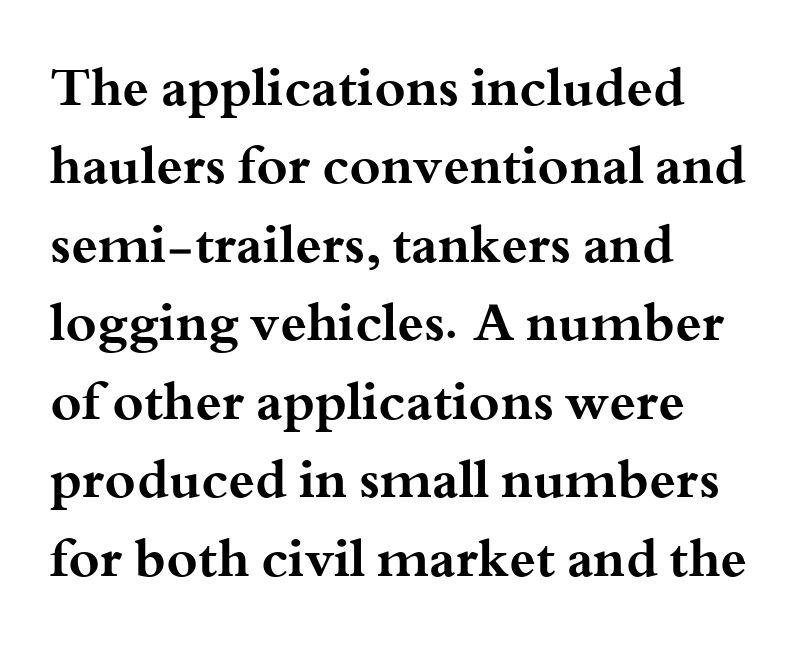
The image shows 53 px bold, wide serif type, upright; set left-aligned, normal line spacing (1.48x), normal letter spacing, not underlined; medium stroke contrast and a small x-height.
